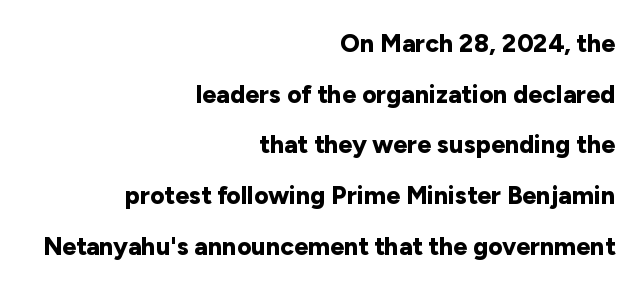
In CSS terms this would be text-align: right. Italic: no, the glyphs are upright roman. This sample trades compactness for vertical openness between lines. A clean baseline with only descenders dipping below it. As a designer I'd log this as weight 700, bold.
